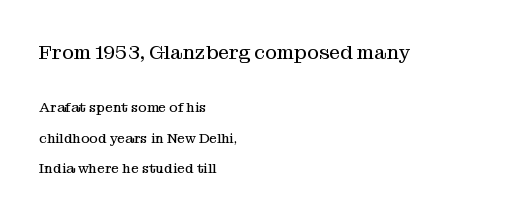
The image shows 20 px text type, upright; set left-aligned, loose line spacing (2.17x), normal letter spacing, not underlined; the first (top) block is 1.43x larger.
